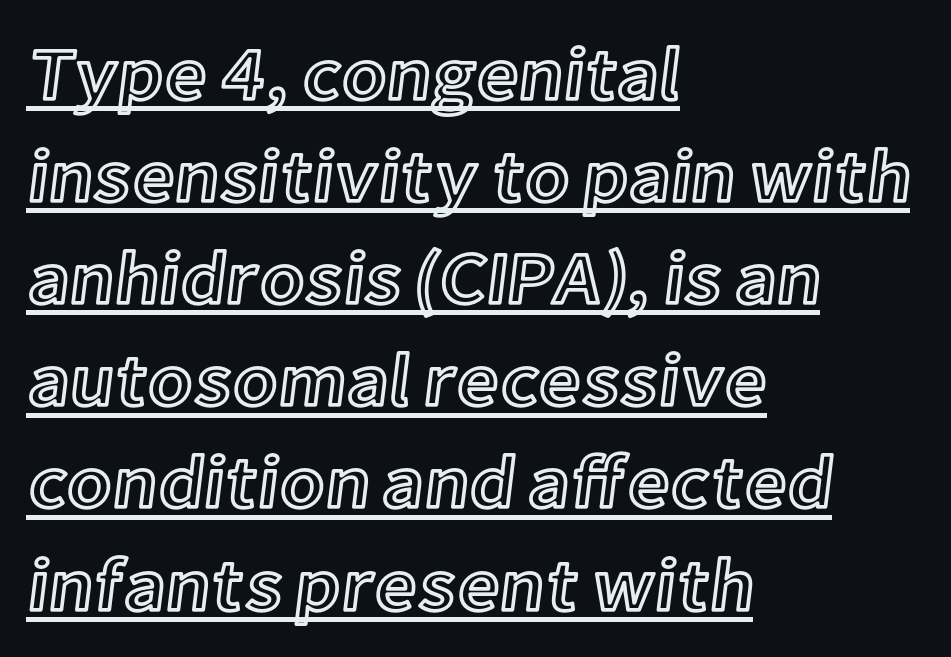
These lines keep a tight, regular rhythm from letter to letter. The ragged edge is on the right, which tells us the setting is flush left. Vertical spacing — default. Spacing verdict: proportional, widths tailored to each character. Looks like someone drew a line under every word here.
